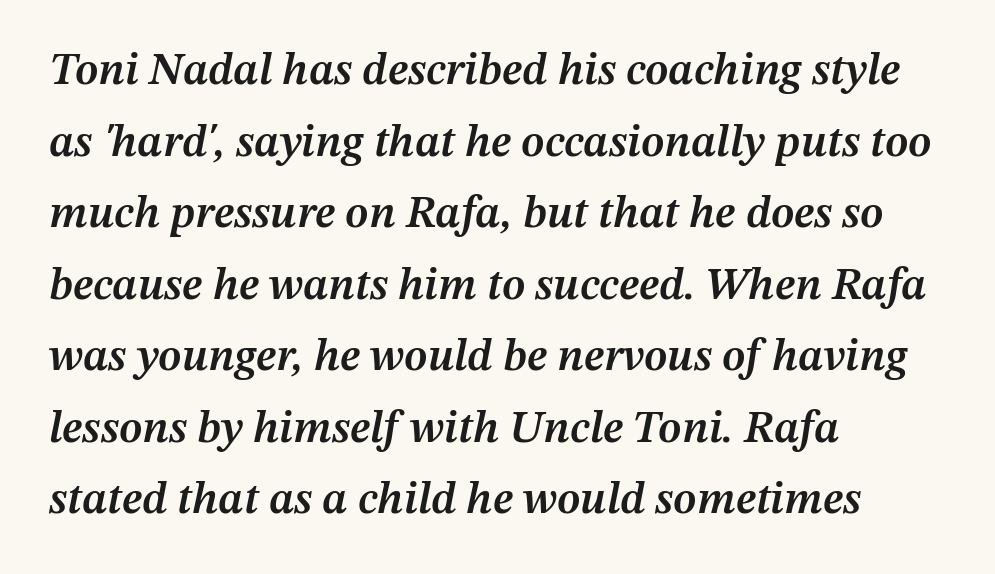
{"italic": "yes", "lean": "right", "slant_degrees": 12, "bold": "semi", "weight": "semibold", "width": "normal", "stroke_contrast": "medium", "x_height": "medium", "monospaced": "no", "underline": "no", "align": "left", "line_spacing": "normal", "line_spacing_ratio": 1.59, "letter_spacing": "normal", "letter_spacing_em": 0.0, "glyph_px": 45}
